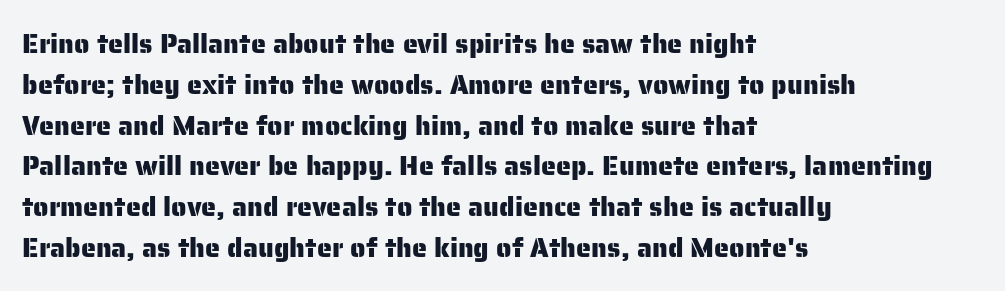
{"italic": "no", "underline": "no", "align": "left", "line_spacing": "normal", "line_spacing_ratio": 1.51, "letter_spacing": "normal", "letter_spacing_em": 0.0, "glyph_px": 27}
